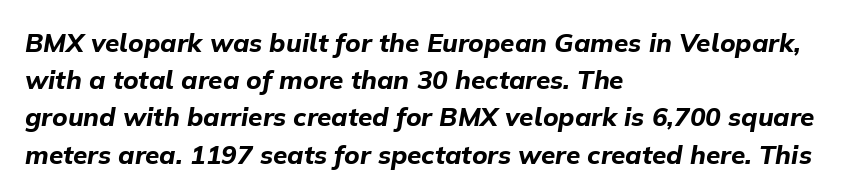
Horizontal alignment here is leftward, the default for most running prose. What weight is shown? A full bold with thick strokes. Glance below the letters and you will spot only blank space. The letterforms sit shoulder to shoulder at normal distance. Rendered with sloped, italic letterforms. These lines sit exactly where default settings would place them.
